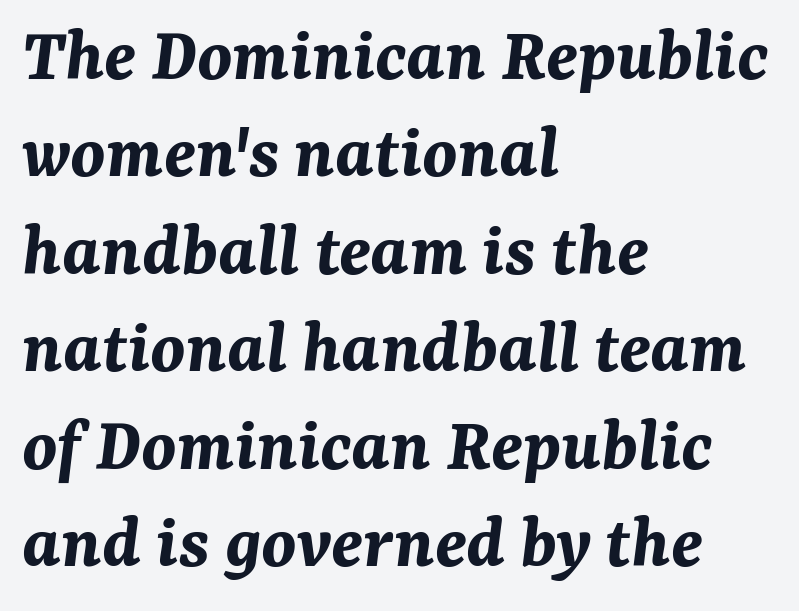
{"italic": "yes", "lean": "right", "slant_degrees": 7, "bold": "yes", "weight": "bold", "width": "normal", "stroke_contrast": "medium", "x_height": "medium", "monospaced": "no", "underline": "no", "align": "left", "line_spacing": "normal", "line_spacing_ratio": 1.25, "letter_spacing": "normal", "letter_spacing_em": 0.0, "glyph_px": 78}
